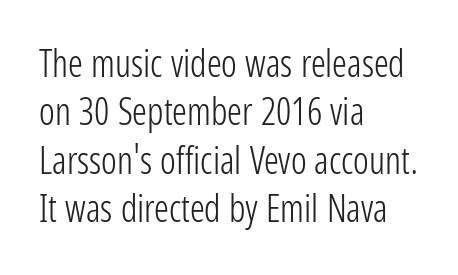
Is there any slant? The stems are plumb. The typesetting does not lean heavy: it is not bold. Decoration check: the copy has no underline. Typographically, this falls in the sans-serif category. In terms of letterspacing, this is plain default setting.
